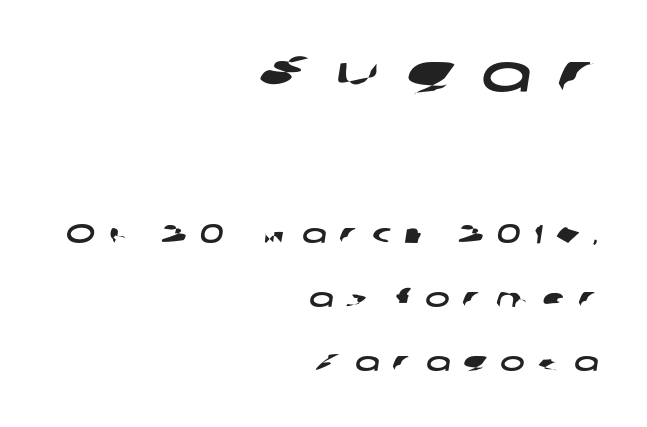
Q: Is the typeface a serif or a sans-serif typeface? A: Sans-serif.
Q: Is the text underlined? A: No.
Q: How is the paragraph aligned? A: Right-aligned.
Q: Is the spacing between letters normal or unusually wide? A: Unusually wide.
Q: Is the spacing between lines tight, normal or loose? A: Loose.
Q: Which block of text is set in a larger size, the first (top) or the second (bottom)? A: The first (top) one.
Q: Width (condensed, normal, or wide)? A: Wide.
Q: Stroke contrast? A: Low.
Q: x-height? A: Medium.
Q: Monospaced? A: No.
